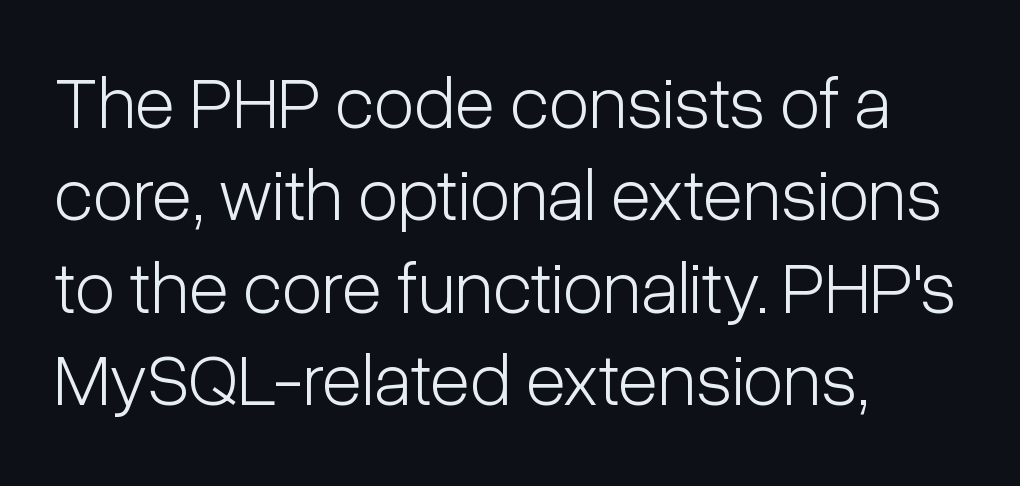
This rendering uses left alignment, leaving the right contour irregular. Characters follow at the spacing the type designer built in. Rows of type keep a routine distance in the vertical direction. Only glyphs here, with clear space below each row. Typographically, this falls in the sans-serif category.
